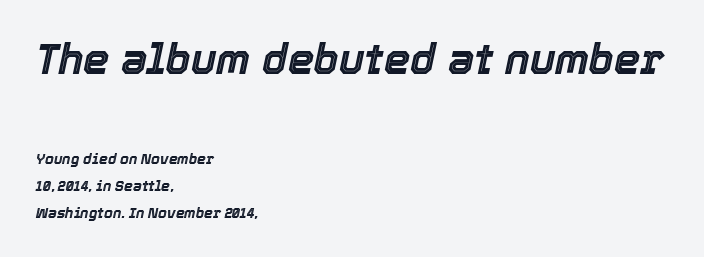
Q: Is the text italic (slanted)? A: Yes, it leans right by about 12 degrees.
Q: Is the text underlined? A: No.
Q: How is the paragraph aligned? A: Left-aligned.
Q: Is the spacing between letters normal or unusually wide? A: Normal.
Q: Is the spacing between lines tight, normal or loose? A: Loose.
Q: Which block of text is set in a larger size, the first (top) or the second (bottom)? A: The first (top) one.
Q: Width (condensed, normal, or wide)? A: Normal.
Q: x-height? A: Medium.
Q: Monospaced? A: No.
